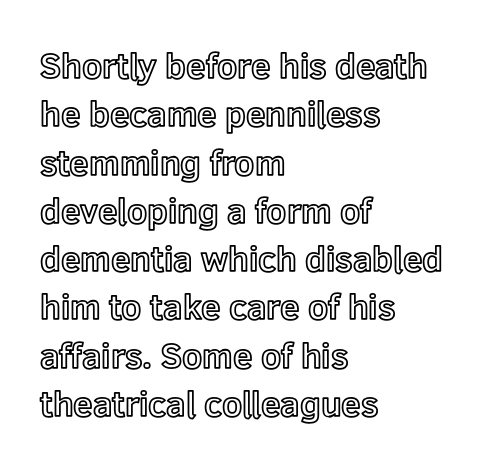
{"italic": "no", "width": "normal", "x_height": "medium", "monospaced": "no", "underline": "no", "align": "left", "line_spacing": "normal", "line_spacing_ratio": 1.38, "letter_spacing": "normal", "letter_spacing_em": 0.0, "glyph_px": 35}
